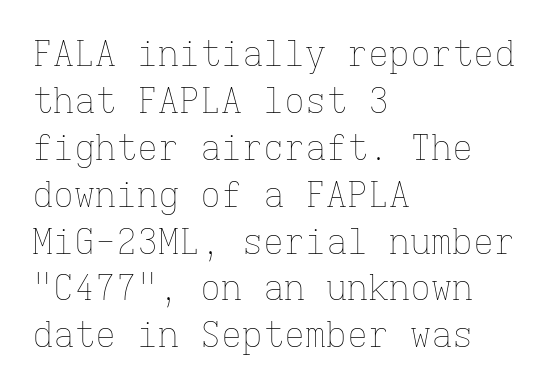
The baseline area is clear. The passage shown is typed in a monospace face where columns stay perfectly aligned. No letter is thick-stroked: the sample isn't bold. Nope, not italic — everything's standing straight.
